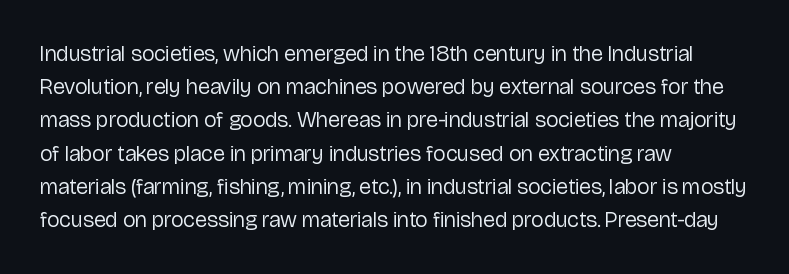
{"italic": "no", "bold": "no", "underline": "no", "align": "left", "line_spacing": "normal", "line_spacing_ratio": 1.51, "letter_spacing": "normal", "letter_spacing_em": 0.0, "glyph_px": 22}
